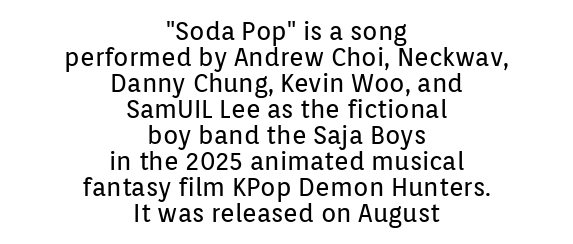
Every stem runs plumb, perpendicular to the baseline. Weight class: somewhere from thin through regular. You could barely slide anything between these rows. Each word holds together tightly as a unit, with standard inter-letter gaps. The typesetter chose a symmetrical, centered arrangement here. Any mark beneath the type? The region is blank.
